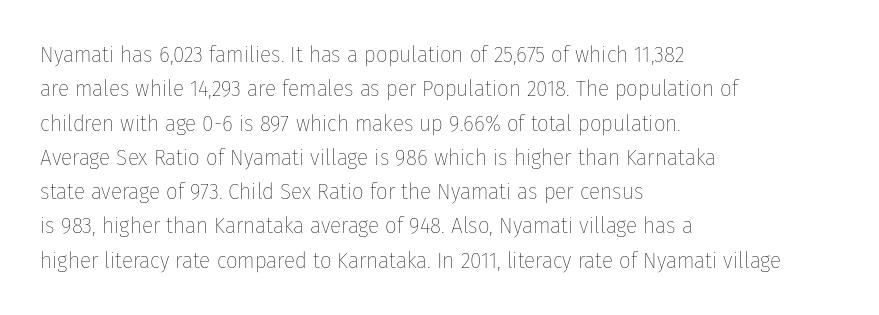
The vertical gap from one line to the next is medium. These lines were composed using upright roman letters. Horizontal alignment here is leftward, the default for most running prose. The gaps between neighbouring characters are ordinary and unremarkable. Weight: regular or lighter.
